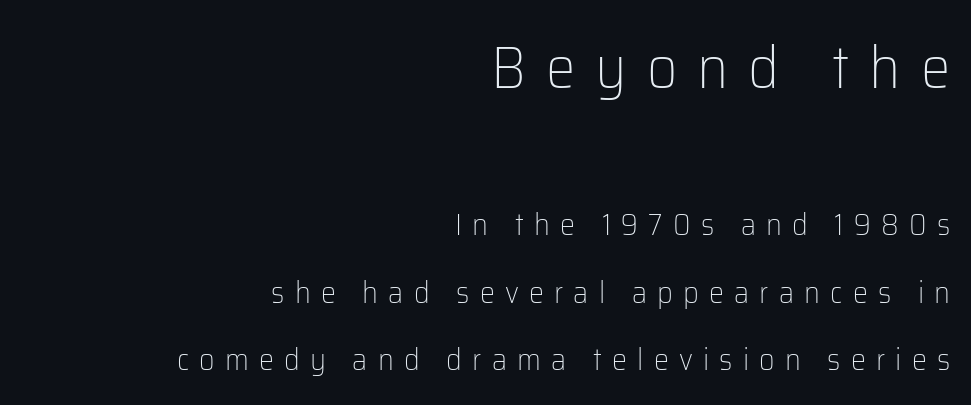
Someone cranked the tracking dial way up on this one. Anything drawn beneath the words? Only blank space. Between these two stacked blocks, the higher one wins on size. Do the letters lean? They stand straight.
